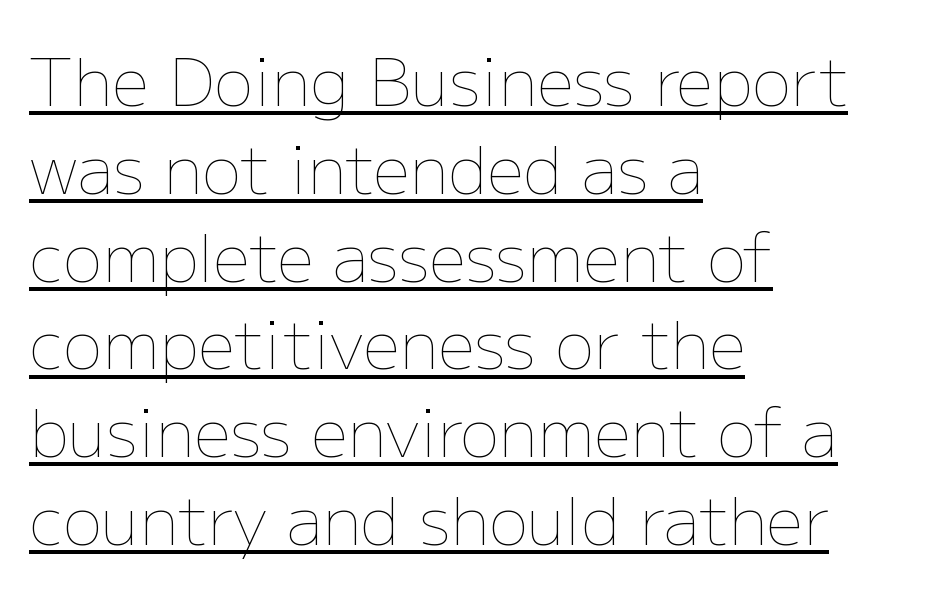
The image shows 66 px thin type, upright; set left-aligned, normal line spacing (1.33x), normal letter spacing, underlined; low stroke contrast and a medium x-height.
